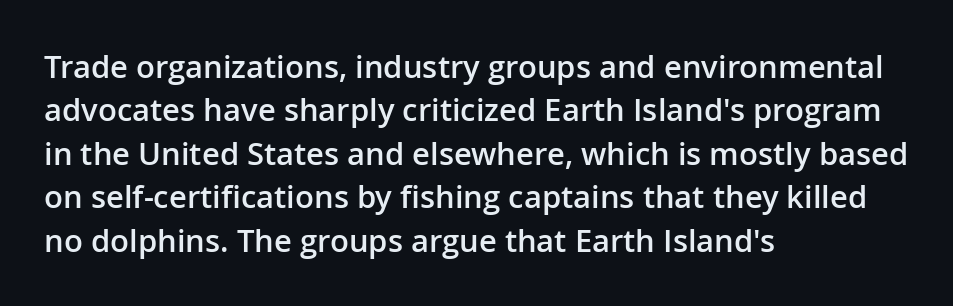
Leading matches the norm, producing a regular column. Left-aligned paragraph, ragged on the right. These lines are composed in type without serifs. Beneath every word, the page is bare. Letter spacing: default.
